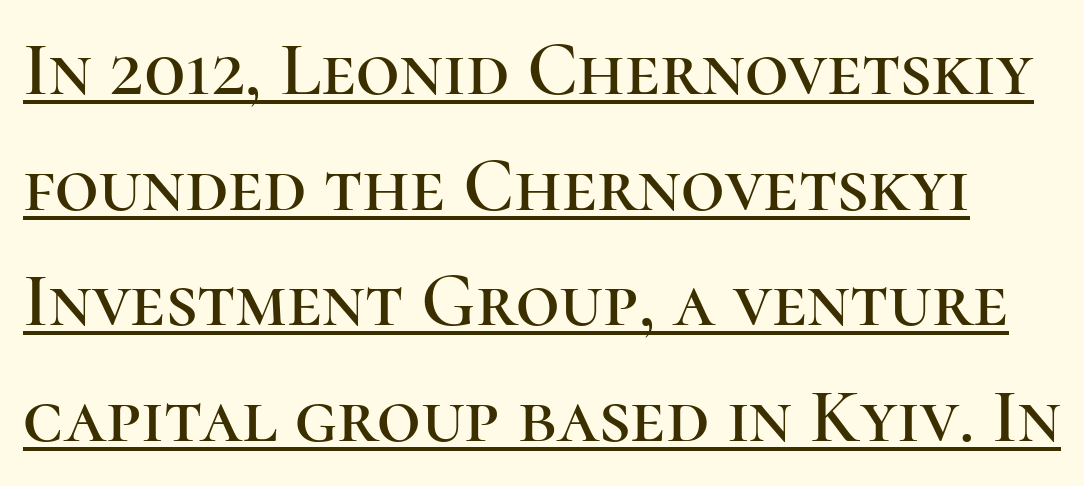
Q: Is the text italic (slanted)? A: No, it is upright.
Q: Is the typeface a serif or a sans-serif typeface? A: Serif.
Q: Is the text underlined? A: Yes.
Q: Is the spacing between letters normal or unusually wide? A: Normal.
Q: Is the spacing between lines tight, normal or loose? A: Normal.
Q: Width (condensed, normal, or wide)? A: Normal.
Q: Stroke contrast? A: High.
Q: x-height? A: Medium.
Q: Monospaced? A: No.
